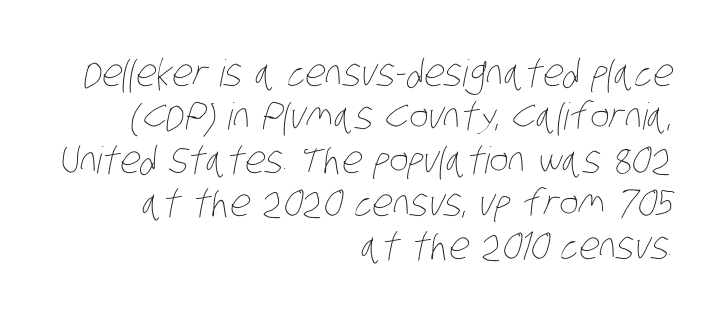
{"bold": "no", "weight": "thin", "width": "condensed", "stroke_contrast": "low", "x_height": "large", "monospaced": "no", "underline": "no", "align": "right", "line_spacing_ratio": 1.17, "letter_spacing": "normal", "letter_spacing_em": 0.0, "glyph_px": 37}
